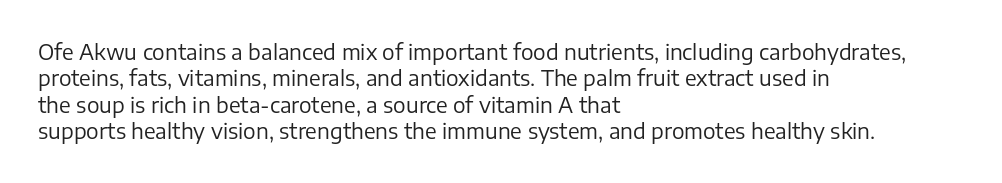
{"italic": "no", "bold": "no", "underline": "no", "align": "left", "line_spacing": "normal", "line_spacing_ratio": 1.26, "letter_spacing": "normal", "letter_spacing_em": 0.0, "glyph_px": 21}
